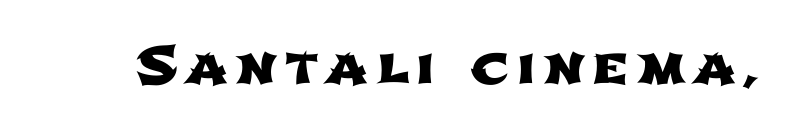
{"serif": "no", "width": "wide", "stroke_contrast": "low", "x_height": "medium", "monospaced": "no", "underline": "no", "glyph_px": 51}
